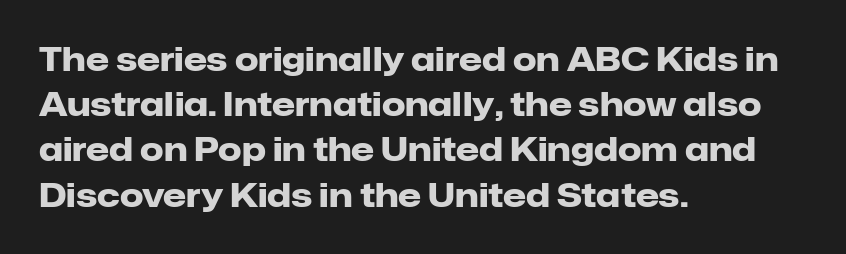
{"serif": "no", "italic": "no", "bold": "yes", "weight": "heavy", "width": "normal", "stroke_contrast": "low", "x_height": "medium", "monospaced": "no", "underline": "no", "align": "left", "line_spacing": "normal", "line_spacing_ratio": 1.37, "letter_spacing": "normal", "letter_spacing_em": 0.0, "glyph_px": 33}
